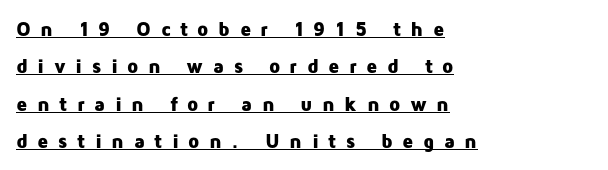
{"italic": "no", "bold": "yes", "underline": "yes", "align": "left", "line_spacing_ratio": 1.87, "letter_spacing": "wide", "letter_spacing_em": 0.47, "glyph_px": 20}
